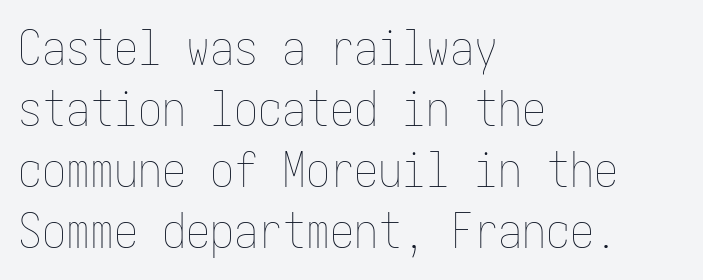
The image shows 48 px thin, condensed type, upright; set left-aligned, normal line spacing (1.27x), normal letter spacing, not underlined; low stroke contrast and a medium x-height.
